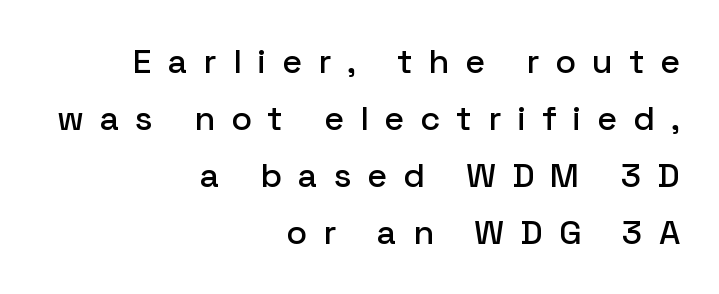
Q: Is the text italic (slanted)? A: No, it is upright.
Q: Is the typeface a serif or a sans-serif typeface? A: Sans-serif.
Q: Is the text underlined? A: No.
Q: How is the paragraph aligned? A: Right-aligned.
Q: Is the spacing between letters normal or unusually wide? A: Unusually wide.
Q: Is the spacing between lines tight, normal or loose? A: Normal.
Q: Width (condensed, normal, or wide)? A: Normal.
Q: Stroke contrast? A: Low.
Q: x-height? A: Medium.
Q: Monospaced? A: No.
